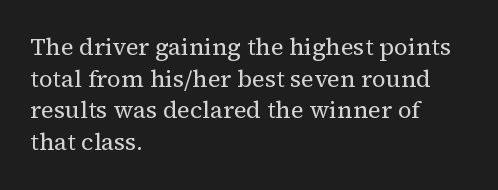
{"italic": "no", "bold": "no", "underline": "no", "align": "left", "line_spacing": "normal", "line_spacing_ratio": 1.32, "letter_spacing": "normal", "letter_spacing_em": 0.0, "glyph_px": 24}
